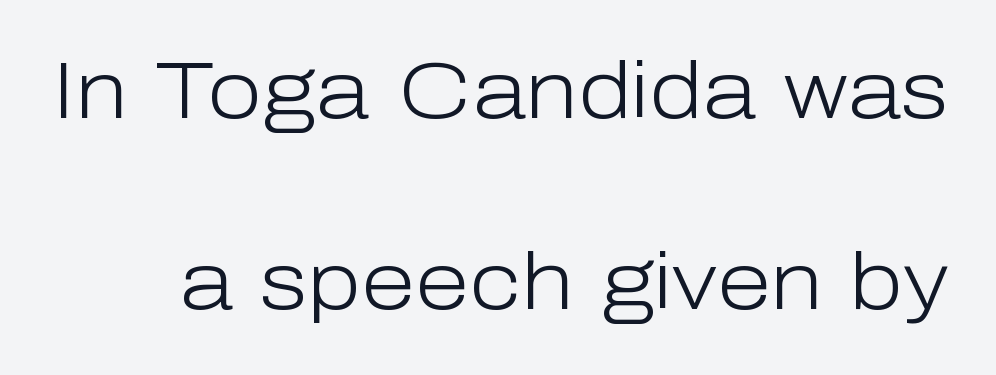
Q: Is the text bold? A: No.
Q: Is the text italic (slanted)? A: No, it is upright.
Q: Is the typeface a serif or a sans-serif typeface? A: Sans-serif.
Q: Is the text underlined? A: No.
Q: Is the spacing between letters normal or unusually wide? A: Normal.
Q: Is the spacing between lines tight, normal or loose? A: Loose.
Q: Width (condensed, normal, or wide)? A: Normal.
Q: Stroke contrast? A: Low.
Q: x-height? A: Medium.
Q: Monospaced? A: No.
